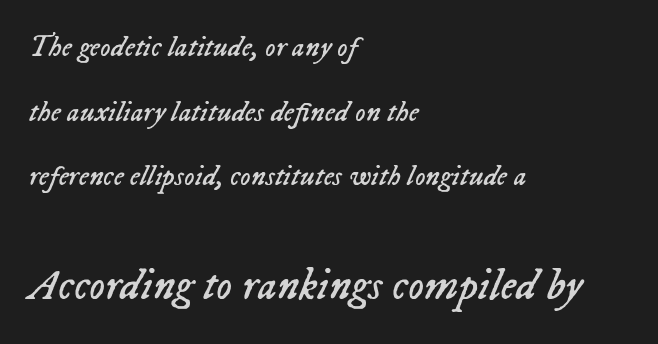
{"italic": "yes", "lean": "right", "slant_degrees": 23, "bold": "no", "weight": "regular", "width": "normal", "stroke_contrast": "low", "x_height": "medium", "monospaced": "no", "underline": "no", "align": "left", "line_spacing": "loose", "line_spacing_ratio": 2.23, "letter_spacing": "normal", "letter_spacing_em": 0.0, "larger_block": "second", "size_ratio": 1.52, "glyph_px": 44}
